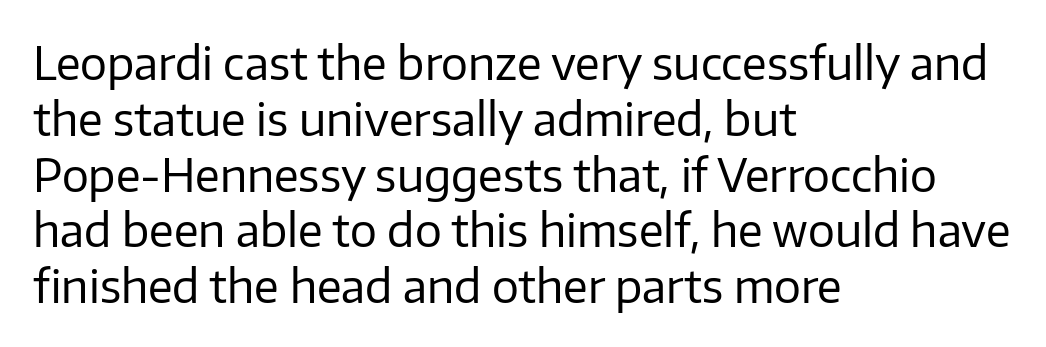
Q: Is the text bold? A: No.
Q: Is the text italic (slanted)? A: No, it is upright.
Q: Is the typeface a serif or a sans-serif typeface? A: Sans-serif.
Q: Is the text underlined? A: No.
Q: How is the paragraph aligned? A: Left-aligned.
Q: Is the spacing between letters normal or unusually wide? A: Normal.
Q: Width (condensed, normal, or wide)? A: Normal.
Q: Stroke contrast? A: Low.
Q: x-height? A: Medium.
Q: Monospaced? A: No.
